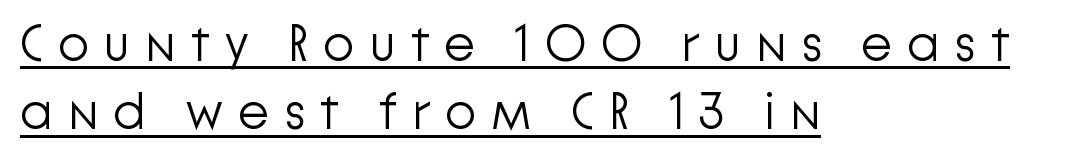
{"serif": "no", "italic": "no", "bold": "no", "weight": "light", "width": "normal", "stroke_contrast": "low", "x_height": "medium", "monospaced": "no", "underline": "yes", "align": "left", "line_spacing": "normal", "line_spacing_ratio": 1.34, "letter_spacing": "wide", "letter_spacing_em": 0.28, "glyph_px": 51}
